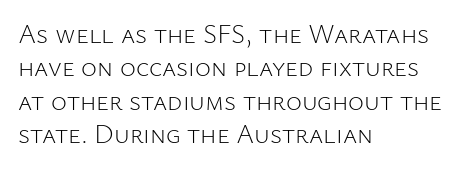
No letter is thick-stroked: the sample isn't bold. This rendering leaves character spacing at its baseline value. A bare baseline throughout the passage. Line beginnings align vertically; line endings do not. This sample uses an upright cut, with every glyph sitting square on the baseline.
